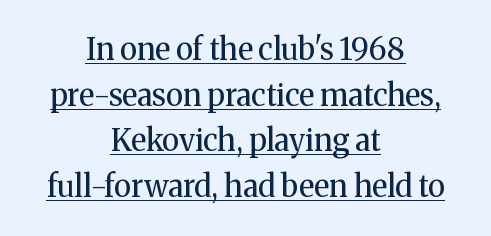
{"serif": "yes", "italic": "no", "bold": "no", "weight": "regular", "width": "normal", "stroke_contrast": "medium", "x_height": "medium", "monospaced": "no", "underline": "yes", "align": "center", "line_spacing": "normal", "line_spacing_ratio": 1.52, "letter_spacing": "normal", "letter_spacing_em": 0.0, "glyph_px": 30}
